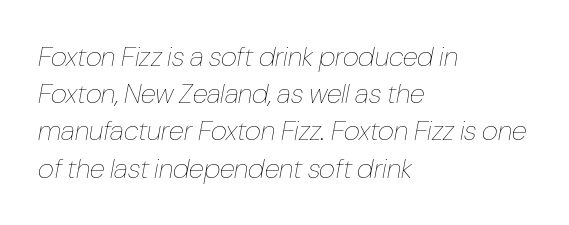
The image shows 28 px thin, condensed type, italic (leaning right); set left-aligned, normal line spacing (1.33x), normal letter spacing, not underlined; low stroke contrast and a medium x-height.
